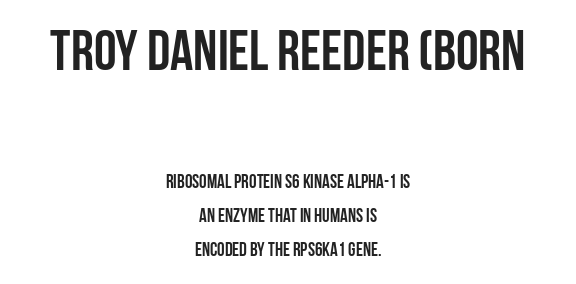
Q: Is the text bold? A: Yes.
Q: Is the text italic (slanted)? A: No, it is upright.
Q: Is the typeface a serif or a sans-serif typeface? A: Sans-serif.
Q: Is the text underlined? A: No.
Q: How is the paragraph aligned? A: Centered.
Q: Is the spacing between letters normal or unusually wide? A: Normal.
Q: Which block of text is set in a larger size, the first (top) or the second (bottom)? A: The first (top) one.
Q: Width (condensed, normal, or wide)? A: Condensed.
Q: Stroke contrast? A: Low.
Q: x-height? A: Large.
Q: Monospaced? A: No.
